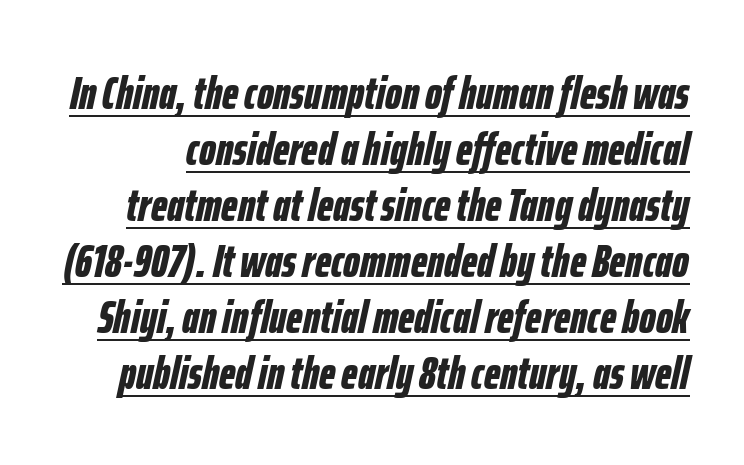
Weight: bold. Nobody touched the tracking dial on this one. This is oblique type, the kind used for emphasis or titles. Emphasis is given by a line drawn under the lettering. A typesetter would call this proportional, since set widths differ per character.
